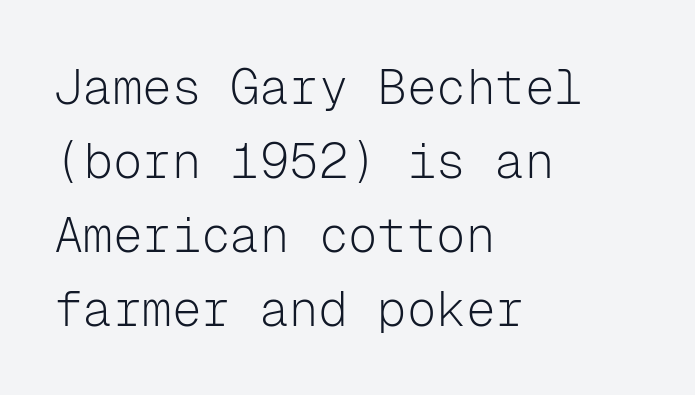
The image shows 49 px light sans-serif type, upright, monospaced; set left-aligned, normal line spacing (1.51x), normal letter spacing, not underlined; low stroke contrast and a medium x-height.
